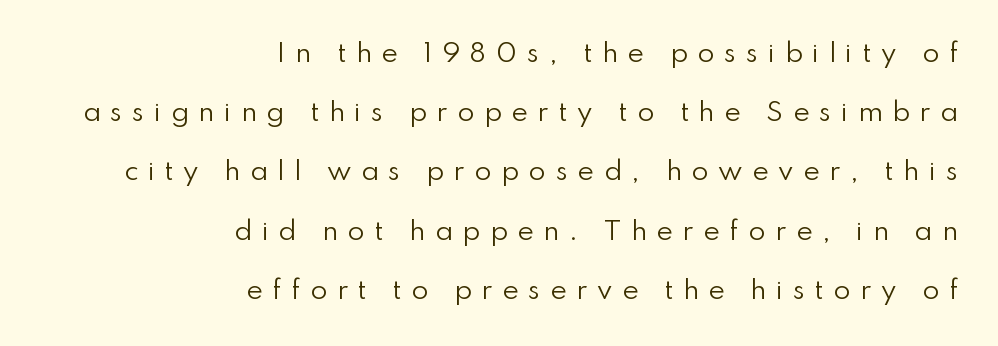
{"italic": "no", "bold": "no", "underline": "no", "align": "right", "line_spacing": "loose", "line_spacing_ratio": 2.37, "letter_spacing": "wide", "letter_spacing_em": 0.38, "glyph_px": 25}
